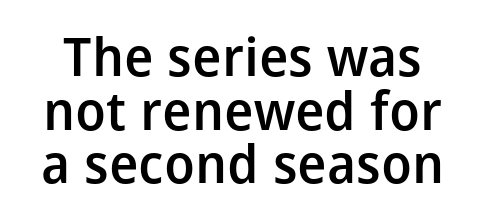
The passage shown has conventional tracking throughout. The words here are not underlined. Letterform terminals end flat and unadorned throughout the passage. Does the weight exceed regular? Yes, but only to semibold. Do the letters lean? They stand straight.
